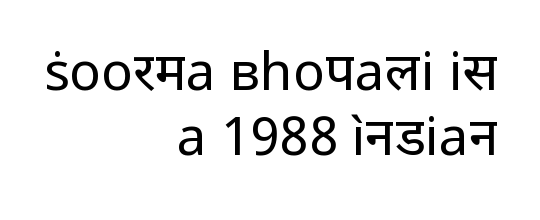
Q: Is the text bold? A: No.
Q: Is the text italic (slanted)? A: No, it is upright.
Q: Is the typeface a serif or a sans-serif typeface? A: Sans-serif.
Q: Is the text underlined? A: No.
Q: How is the paragraph aligned? A: Right-aligned.
Q: Is the spacing between letters normal or unusually wide? A: Normal.
Q: Width (condensed, normal, or wide)? A: Normal.
Q: Stroke contrast? A: Low.
Q: x-height? A: Medium.
Q: Monospaced? A: No.
